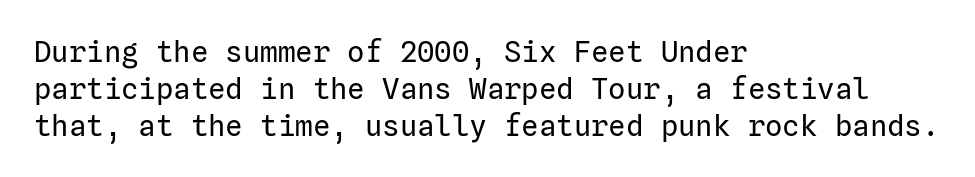
This rendering employs a face without finishing strokes, i.e., a sans-serif. The lines in this sample share a left origin and differ only in where they stop. Underlining? Definitely not there. Look at the tracking — it's just the regular setting, nothing added.
